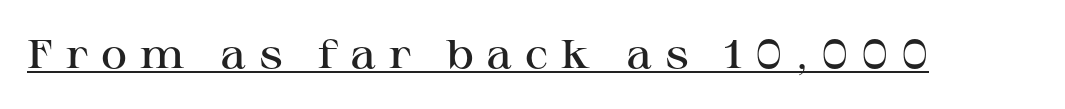
The image shows 40 px semibold, wide serif type, upright; set unusually wide letter spacing (+0.32 em), underlined; high stroke contrast and a medium x-height.
